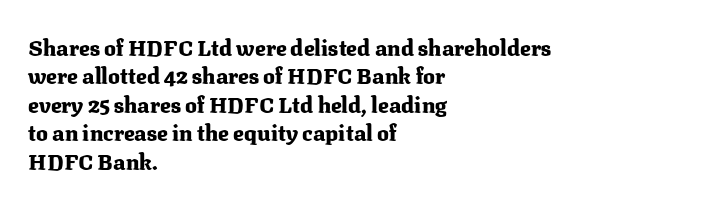
This is the regular roman posture of the typeface. The lines in this sample share a left origin and differ only in where they stop. Standard letterfit; no display-style spreading of the glyphs. Heavy-handed strokes throughout: this text is bold. The space directly below the letters is spotless.
